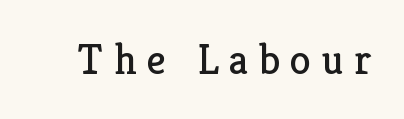
Here the glyphs are tracked loosely, breaking word shapes into spaced letters. Has an underline been added? It has not. Character widths vary here, with narrow letters taking less room than wide ones. Look at the bottom of the vertical strokes: they flare into serifs here. Ordinary non-slanted type is in use.
